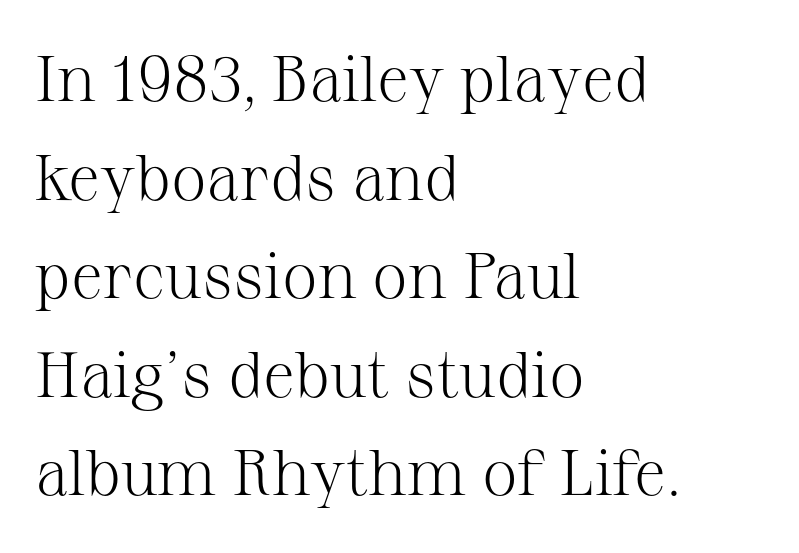
{"serif": "yes", "italic": "no", "bold": "no", "weight": "light", "width": "normal", "stroke_contrast": "medium", "x_height": "medium", "monospaced": "no", "underline": "no", "align": "left", "line_spacing": "normal", "line_spacing_ratio": 1.54, "letter_spacing": "normal", "letter_spacing_em": 0.0, "glyph_px": 64}
